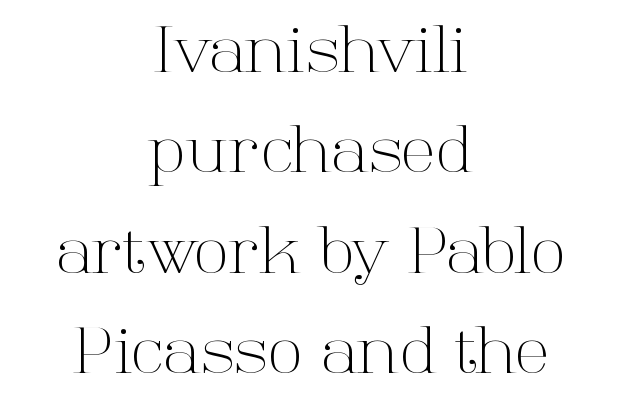
{"serif": "yes", "italic": "no", "bold": "no", "weight": "light", "width": "normal", "stroke_contrast": "high", "x_height": "medium", "monospaced": "no", "underline": "no", "align": "center", "line_spacing": "normal", "line_spacing_ratio": 1.57, "letter_spacing": "normal", "letter_spacing_em": 0.0, "glyph_px": 64}
